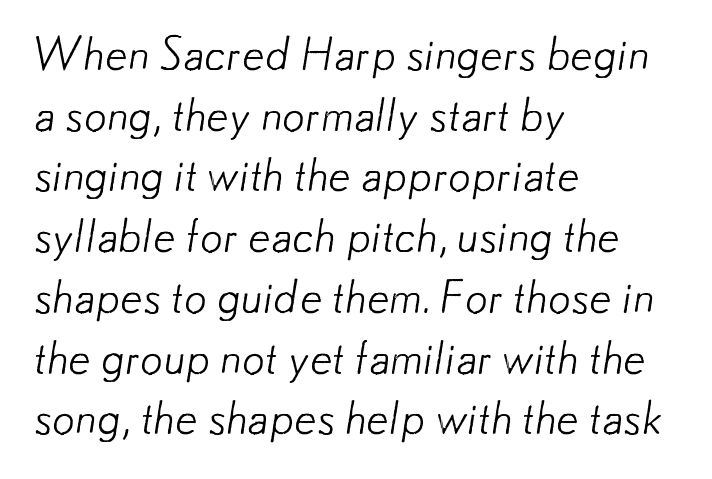
The weight tops out at a normal text grade. You could not count columns in this text — the font is proportionally spaced. The baseline area is clear. Interline gaps are of average width in this sample. This sample is left-justified, so line endings fall wherever the words run out.
